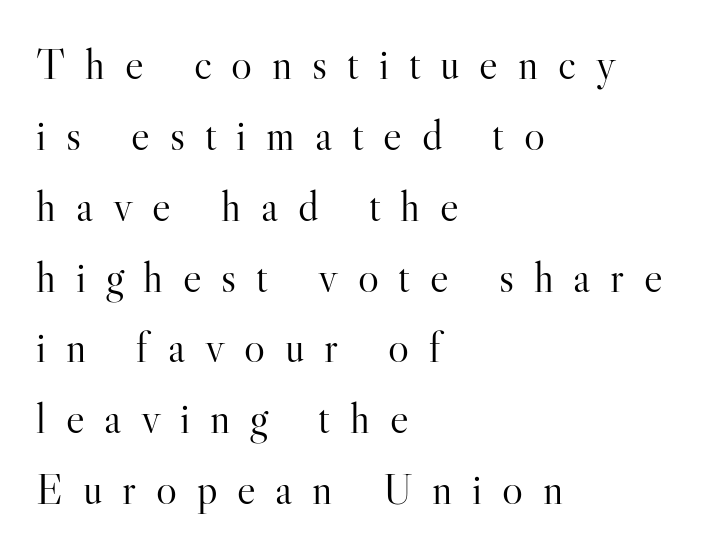
{"serif": "yes", "italic": "no", "bold": "no", "weight": "light", "width": "normal", "stroke_contrast": "high", "x_height": "small", "monospaced": "no", "underline": "no", "align": "left", "line_spacing": "normal", "line_spacing_ratio": 1.61, "letter_spacing": "wide", "letter_spacing_em": 0.45, "glyph_px": 44}
